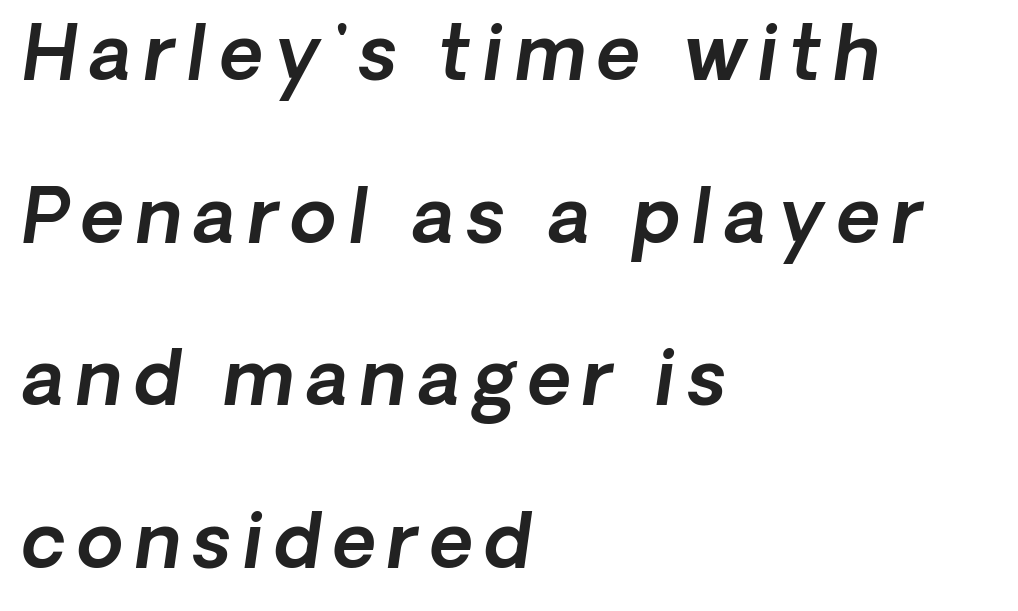
The image shows 75 px sans-serif type; set left-aligned, loose line spacing (2.17x), not underlined; a medium x-height.
